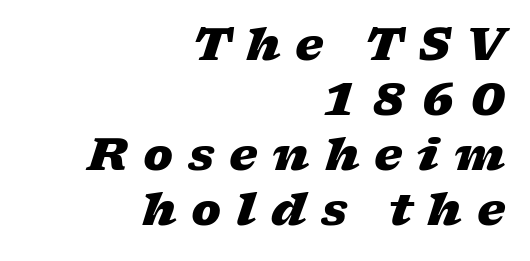
Q: Is the text bold? A: Yes.
Q: Is the text italic (slanted)? A: Yes, it leans right by about 17 degrees.
Q: Is the text underlined? A: No.
Q: How is the paragraph aligned? A: Right-aligned.
Q: Is the spacing between letters normal or unusually wide? A: Unusually wide.
Q: Width (condensed, normal, or wide)? A: Wide.
Q: Stroke contrast? A: Low.
Q: x-height? A: Medium.
Q: Monospaced? A: No.
